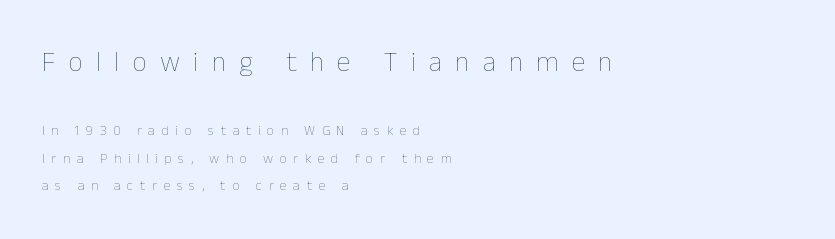
Q: Is the text bold? A: No.
Q: Is the text italic (slanted)? A: No, it is upright.
Q: Is the text underlined? A: No.
Q: How is the paragraph aligned? A: Left-aligned.
Q: Is the spacing between letters normal or unusually wide? A: Unusually wide.
Q: Is the spacing between lines tight, normal or loose? A: Loose.
Q: Which block of text is set in a larger size, the first (top) or the second (bottom)? A: The first (top) one.
Q: Width (condensed, normal, or wide)? A: Normal.
Q: Stroke contrast? A: Low.
Q: x-height? A: Medium.
Q: Monospaced? A: No.
